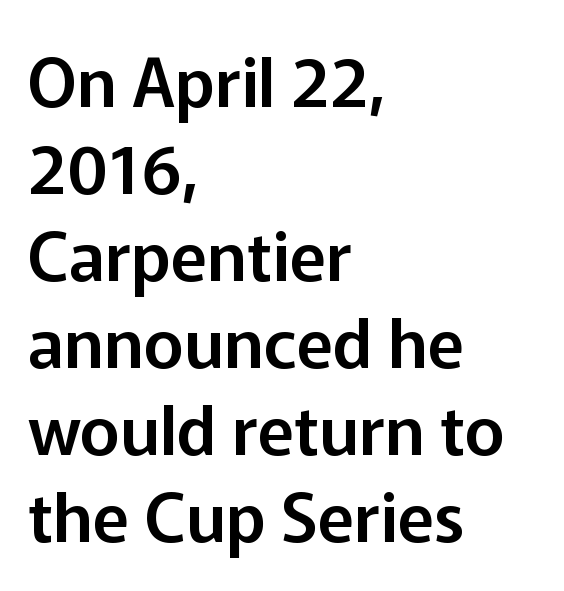
Posture: straight, roman, zero tilt. Reading down the column, the eye jumps a familiar distance to each next line. Serifs: no, the terminals of the letterforms are clean. A typesetter would call this zero additional tracking. Short and long lines alike share a common starting point at left. Unmarked baselines from the first word to the last.
